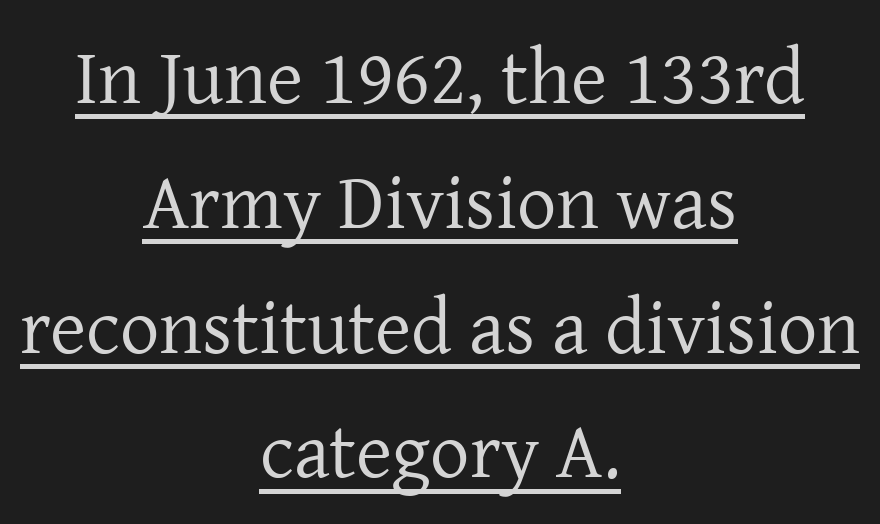
{"serif": "yes", "italic": "no", "bold": "no", "weight": "regular", "width": "normal", "stroke_contrast": "low", "x_height": "medium", "monospaced": "no", "underline": "yes", "align": "center", "line_spacing": "normal", "line_spacing_ratio": 1.6, "letter_spacing": "normal", "letter_spacing_em": 0.0, "glyph_px": 78}
